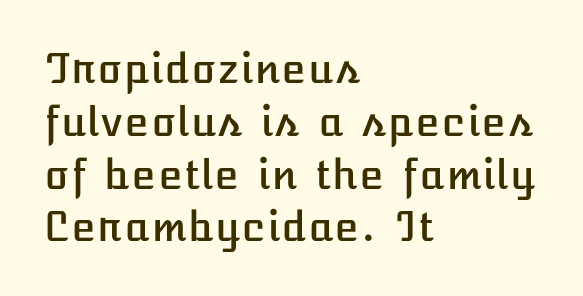
Q: Is the text italic (slanted)? A: No, it is upright.
Q: Is the text underlined? A: No.
Q: How is the paragraph aligned? A: Left-aligned.
Q: Is the spacing between letters normal or unusually wide? A: Normal.
Q: Is the spacing between lines tight, normal or loose? A: Normal.
Q: Width (condensed, normal, or wide)? A: Normal.
Q: Stroke contrast? A: Low.
Q: x-height? A: Medium.
